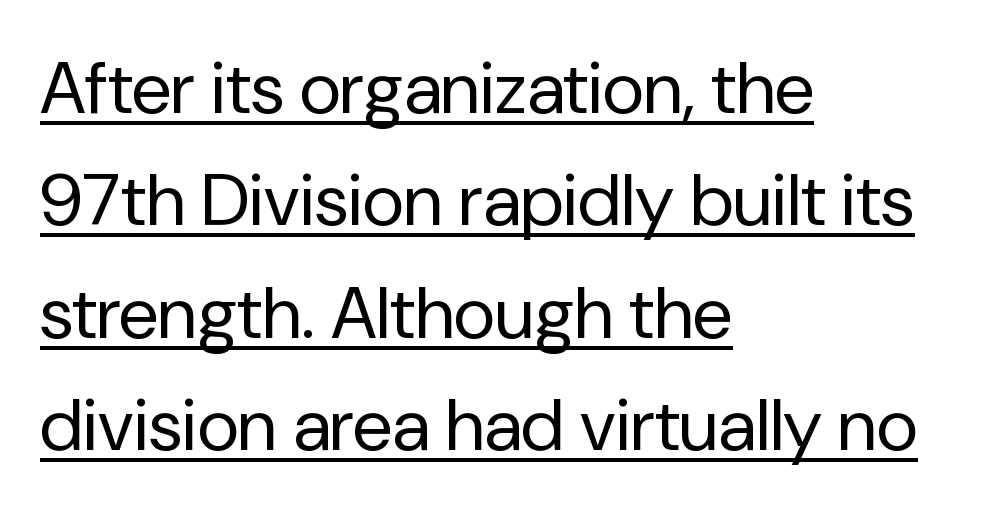
Q: Is the text bold? A: No.
Q: Is the text italic (slanted)? A: No, it is upright.
Q: Is the typeface a serif or a sans-serif typeface? A: Sans-serif.
Q: Is the text underlined? A: Yes.
Q: How is the paragraph aligned? A: Left-aligned.
Q: Is the spacing between letters normal or unusually wide? A: Normal.
Q: Is the spacing between lines tight, normal or loose? A: Normal.
Q: Width (condensed, normal, or wide)? A: Normal.
Q: Stroke contrast? A: Low.
Q: x-height? A: Medium.
Q: Monospaced? A: No.
